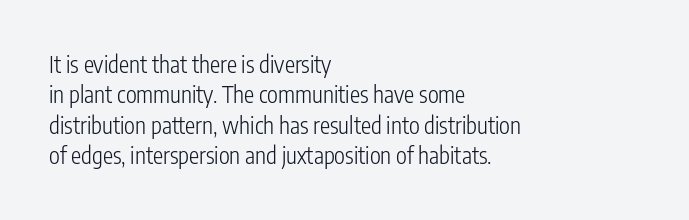
The image shows 23 px text type, upright; set left-aligned, normal line spacing (1.32x), normal letter spacing, not underlined.
